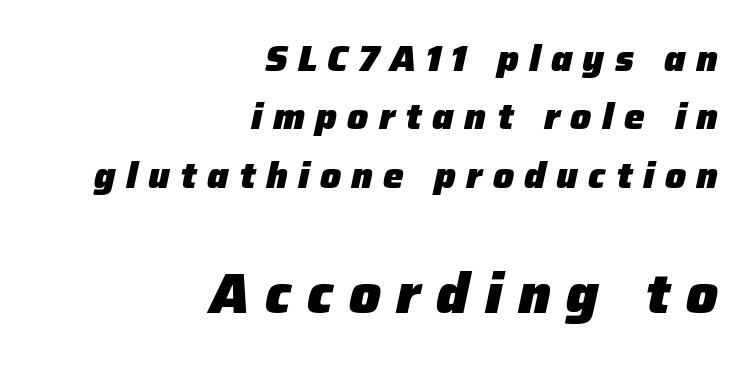
The image shows 56 px heavy type, italic (leaning right); set right-aligned, normal line spacing (1.58x), unusually wide letter spacing (+0.28 em), not underlined; the second (bottom) block is 1.51x larger; low stroke contrast and a medium x-height.
